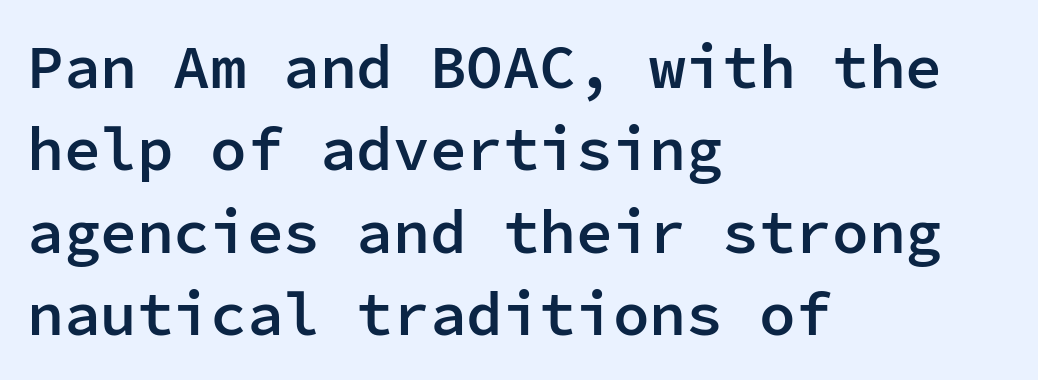
The image shows 61 px semibold sans-serif type, upright, monospaced; set left-aligned, normal line spacing (1.35x), normal letter spacing, not underlined; low stroke contrast and a medium x-height.
